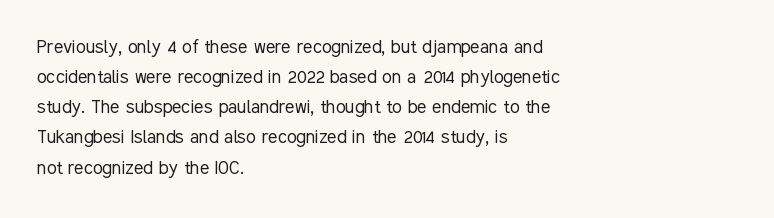
The image shows 22 px text type, upright; set left-aligned, normal line spacing (1.37x), normal letter spacing, not underlined.
